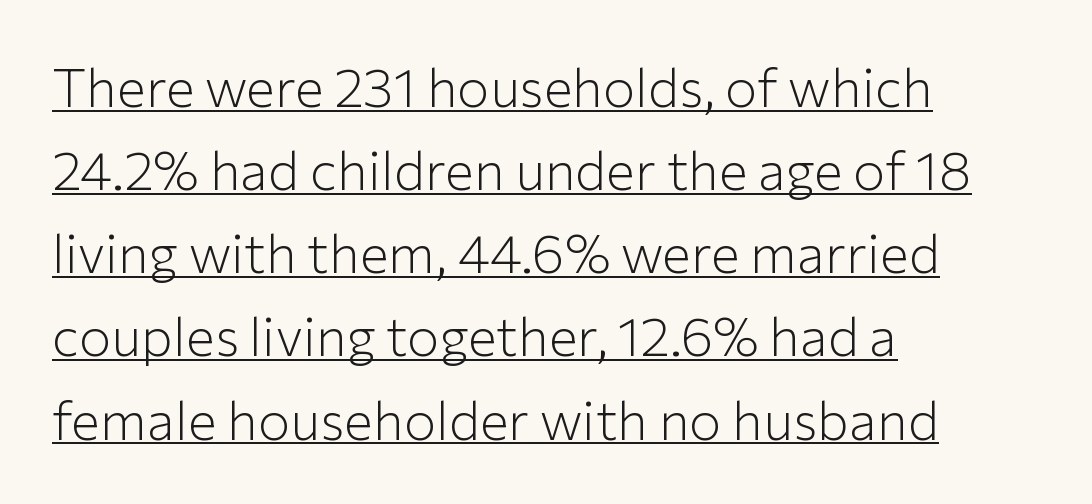
{"serif": "no", "italic": "no", "bold": "no", "weight": "light", "width": "normal", "stroke_contrast": "low", "x_height": "medium", "monospaced": "no", "underline": "yes", "align": "left", "line_spacing": "normal", "line_spacing_ratio": 1.54, "letter_spacing": "normal", "letter_spacing_em": 0.0, "glyph_px": 54}
